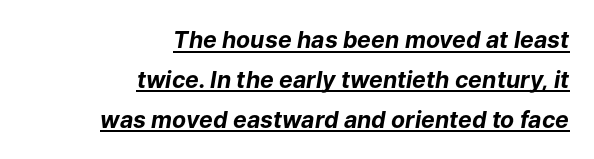
The image shows 23 px bold type, italic (leaning right); set right-aligned, line spacing 1.73x, normal letter spacing, underlined.
